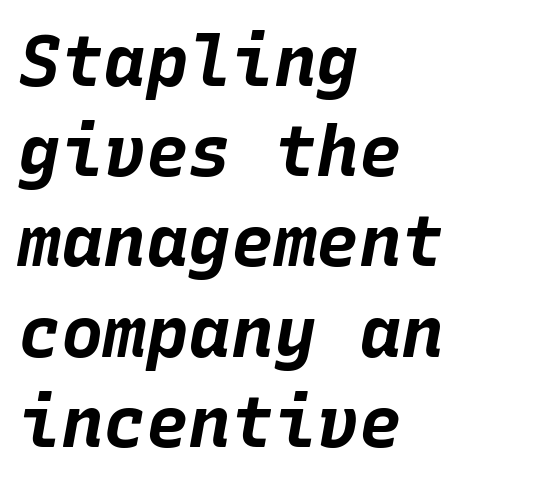
What's the leading like? Ordinary, nothing unusual. Posture: slanted. In CSS terms this would be text-align: left. The zone under the glyphs is completely vacant.
